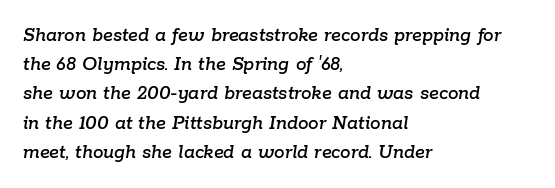
Unmarked baselines from the first word to the last. Italic? Definitely — the glyphs are oblique. Casual observation: everything's shoved over to the left. Observe the ordinary spacing: letters are neighbours, not strangers. Whoever set this chose a conventional vertical rhythm.
